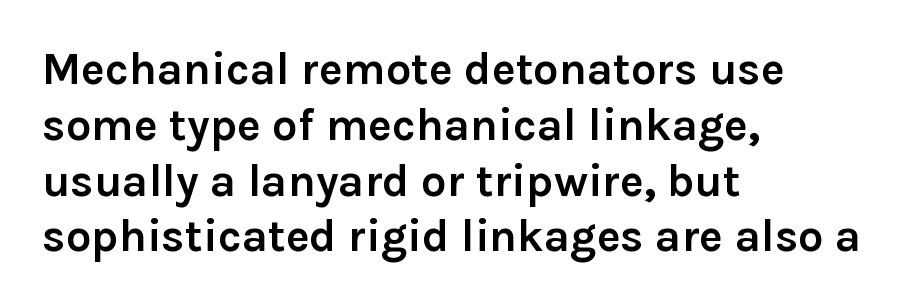
The image shows 45 px semibold sans-serif type, upright; set left-aligned, line spacing 1.24x, normal letter spacing, not underlined; low stroke contrast and a medium x-height.
